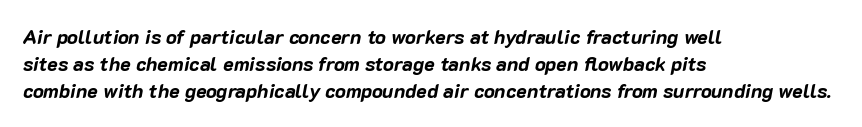
Glance below the letters and you will spot only blank space. Interline gaps are of average width in this sample. This is heavy type, rendered in bold. Students, note that the glyphs here touch the page at normal intervals. The passage is arranged the way most books set body copy — flush left.
